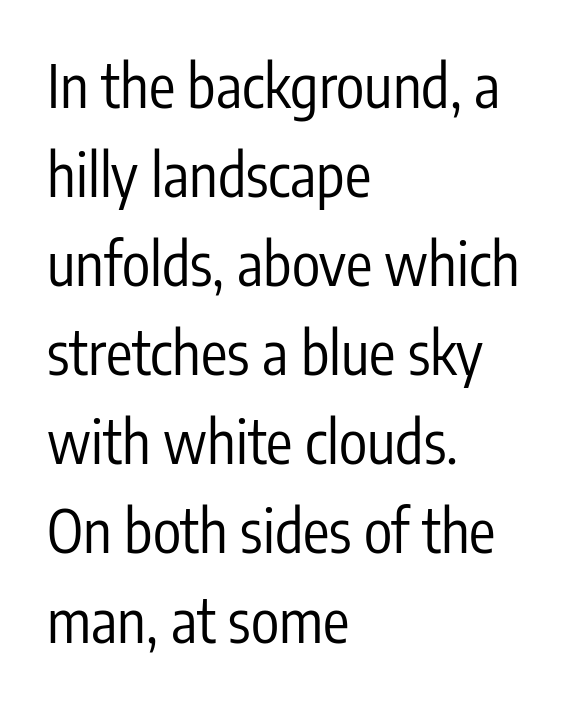
The image shows 59 px regular-weight, condensed sans-serif type, upright; set left-aligned, normal line spacing (1.51x), normal letter spacing, not underlined; low stroke contrast and a medium x-height.
